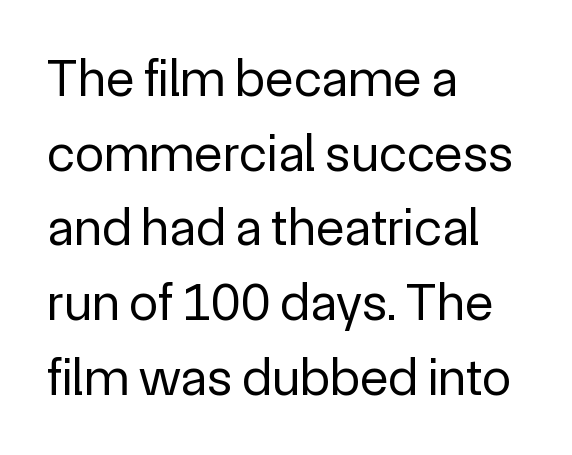
The image shows 53 px regular-weight sans-serif type, upright; set left-aligned, normal line spacing (1.41x), normal letter spacing, not underlined; a medium x-height.
